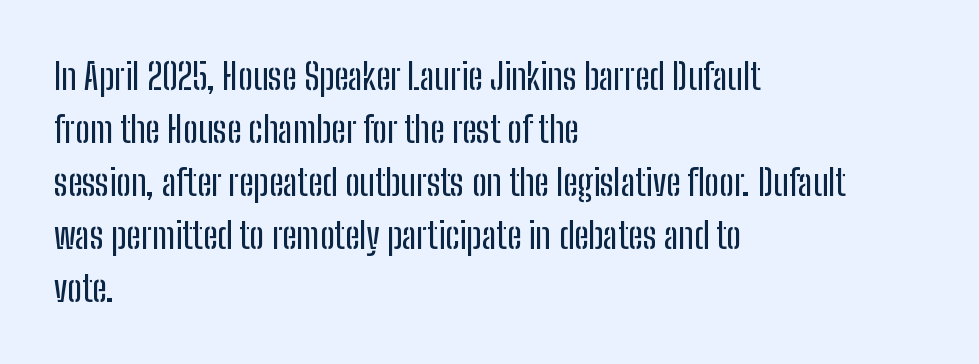
The image shows 36 px condensed sans-serif type, upright; set left-aligned, normal line spacing (1.47x), normal letter spacing, not underlined; low stroke contrast and a medium x-height.
